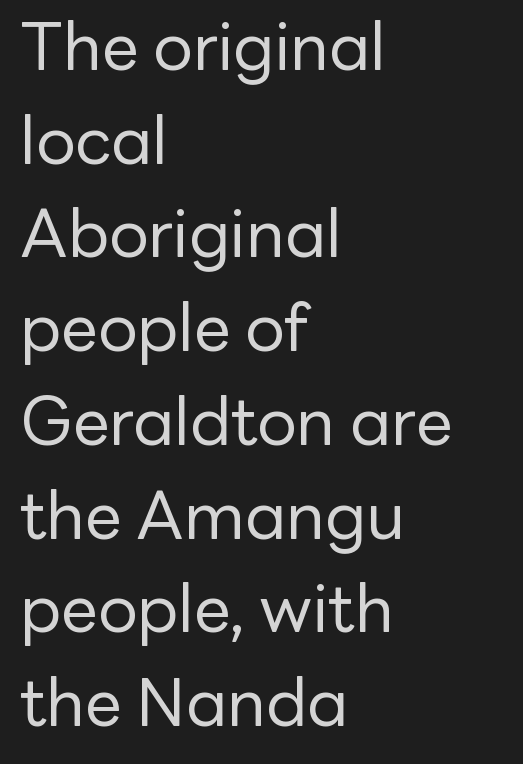
The image shows 66 px regular-weight sans-serif type, upright; set left-aligned, normal line spacing (1.42x), normal letter spacing, not underlined; low stroke contrast and a medium x-height.
